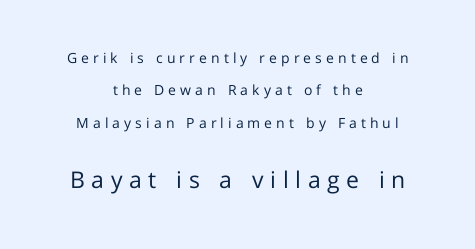
Q: Is the text bold? A: No.
Q: Is the text italic (slanted)? A: No, it is upright.
Q: Is the text underlined? A: No.
Q: How is the paragraph aligned? A: Centered.
Q: Is the spacing between letters normal or unusually wide? A: Unusually wide.
Q: Is the spacing between lines tight, normal or loose? A: Loose.
Q: Which block of text is set in a larger size, the first (top) or the second (bottom)? A: The second (bottom) one.
